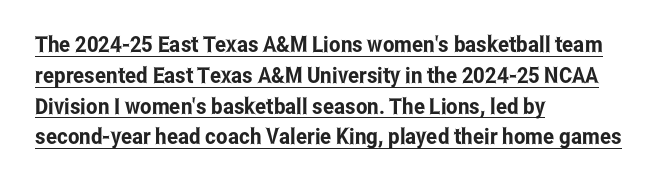
Q: Is the text italic (slanted)? A: No, it is upright.
Q: Is the text underlined? A: Yes.
Q: How is the paragraph aligned? A: Left-aligned.
Q: Is the spacing between letters normal or unusually wide? A: Normal.
Q: Is the spacing between lines tight, normal or loose? A: Normal.
